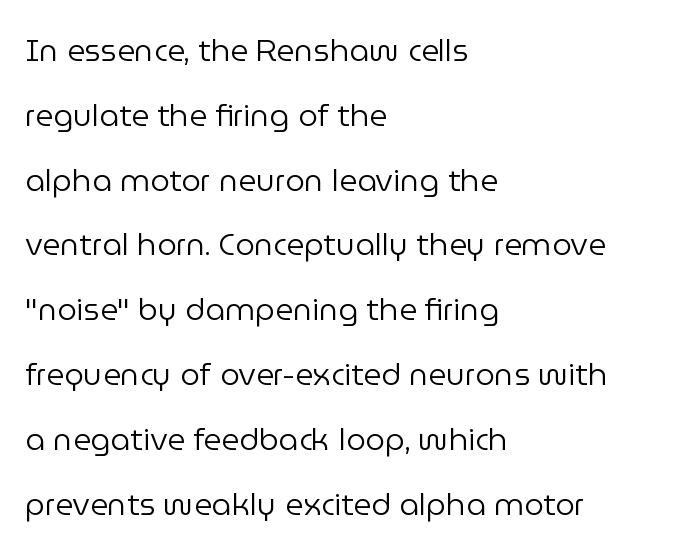
Q: Is the text bold? A: No.
Q: Is the text italic (slanted)? A: No, it is upright.
Q: Is the typeface a serif or a sans-serif typeface? A: Sans-serif.
Q: Is the text underlined? A: No.
Q: How is the paragraph aligned? A: Left-aligned.
Q: Is the spacing between letters normal or unusually wide? A: Normal.
Q: Is the spacing between lines tight, normal or loose? A: Loose.
Q: Width (condensed, normal, or wide)? A: Normal.
Q: Stroke contrast? A: Low.
Q: x-height? A: Medium.
Q: Monospaced? A: No.
